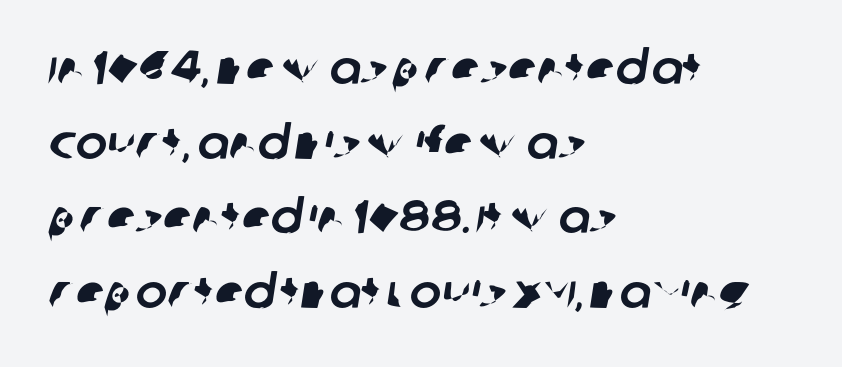
The image shows 47 px sans-serif type; set left-aligned, normal line spacing (1.59x), normal letter spacing, not underlined; low stroke contrast and a large x-height.
